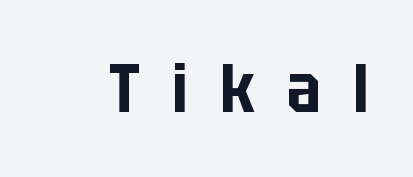
The image shows 68 px condensed sans-serif type, upright; set unusually wide letter spacing (+0.47 em), not underlined; low stroke contrast and a large x-height.
